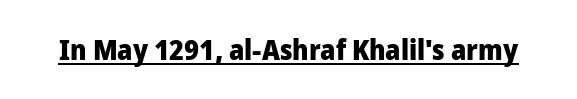
Proportional: the letters do not fall into vertical columns. A roman cut, with each character standing at attention. Students, this is bold: see how much ink each stroke carries. Is there an underline? Yes — a line sits under the letters. There is no visible air inserted between adjacent glyphs.
